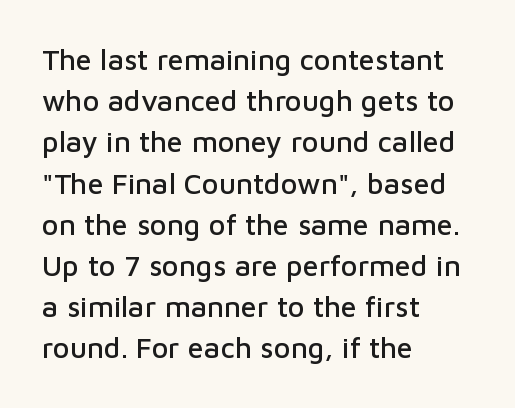
The image shows 29 px sans-serif type, upright; set left-aligned, normal line spacing (1.42x), normal letter spacing, not underlined; low stroke contrast and a medium x-height.
